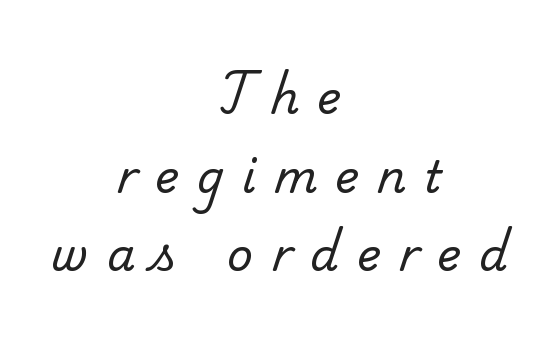
The image shows 45 px regular-weight serif type; set centered, line spacing 1.75x, unusually wide letter spacing (+0.4 em), not underlined; low stroke contrast and a small x-height.
